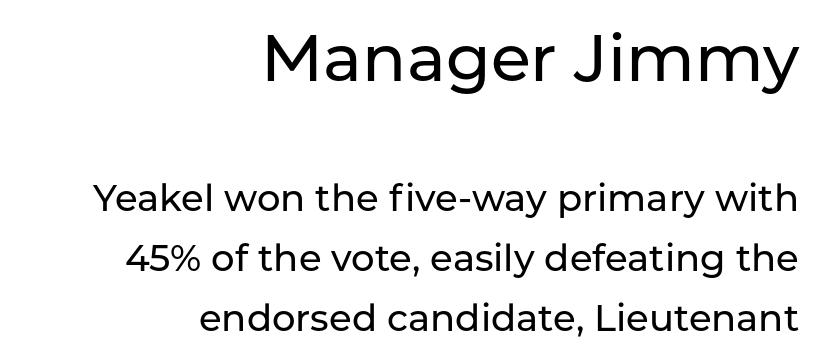
The image shows 65 px sans-serif type, upright; set right-aligned, normal line spacing (1.62x), normal letter spacing, not underlined; the first (top) block is 1.76x larger; low stroke contrast and a medium x-height.
